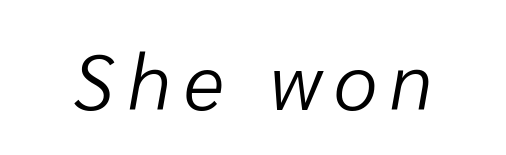
{"italic": "yes", "lean": "right", "slant_degrees": 10, "bold": "no", "weight": "light", "width": "normal", "stroke_contrast": "low", "x_height": "medium", "monospaced": "no", "underline": "no", "glyph_px": 78}
